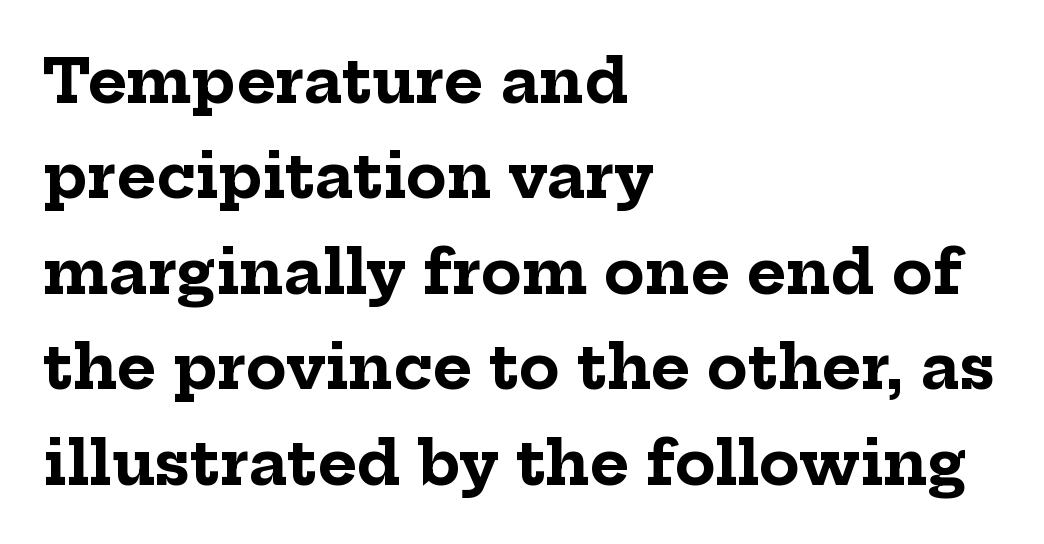
Q: Is the text bold? A: Yes.
Q: Is the text italic (slanted)? A: No, it is upright.
Q: Is the typeface a serif or a sans-serif typeface? A: Serif.
Q: Is the text underlined? A: No.
Q: How is the paragraph aligned? A: Left-aligned.
Q: Is the spacing between letters normal or unusually wide? A: Normal.
Q: Is the spacing between lines tight, normal or loose? A: Normal.
Q: Width (condensed, normal, or wide)? A: Normal.
Q: Stroke contrast? A: Low.
Q: x-height? A: Medium.
Q: Monospaced? A: No.
